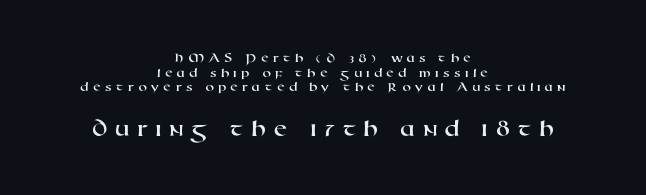
A student would call this center alignment; a typographer would say set centered. There is plenty of visible air inserted between adjacent glyphs. Unmarked baselines from the first word to the last. A typesetter would call this leading minimal, almost set solid. The more generous point size was reserved for the lower chunk.
